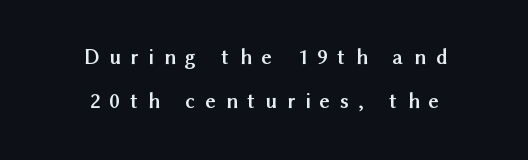
The lettering stays uniformly vertical, giving the passage a roman look. Compared with typical paragraphs, the rows here are farther apart. As a designer I'd log this as weight 700, bold. In terms of letterspacing, this is a distinctly airy, spread setting.
